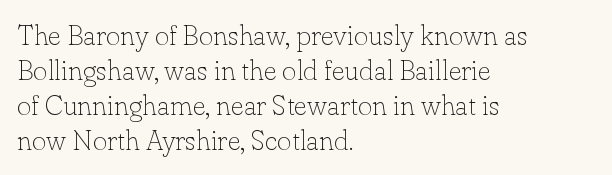
{"serif": "yes", "italic": "no", "bold": "no", "weight": "thin", "width": "normal", "stroke_contrast": "low", "x_height": "small", "monospaced": "no", "underline": "no", "align": "left", "line_spacing": "normal", "line_spacing_ratio": 1.25, "letter_spacing": "normal", "letter_spacing_em": 0.0, "glyph_px": 28}
